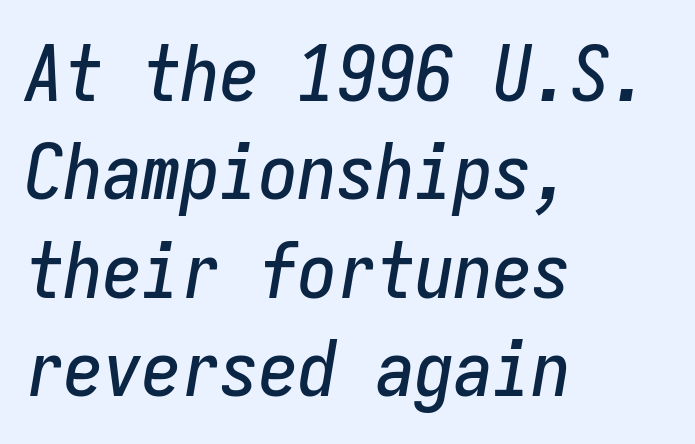
Q: Is the text italic (slanted)? A: Yes, it leans right by about 9 degrees.
Q: Is the text underlined? A: No.
Q: How is the paragraph aligned? A: Left-aligned.
Q: Is the spacing between letters normal or unusually wide? A: Normal.
Q: Is the spacing between lines tight, normal or loose? A: Normal.
Q: Width (condensed, normal, or wide)? A: Condensed.
Q: Stroke contrast? A: Low.
Q: x-height? A: Medium.
Q: Monospaced? A: Yes.
